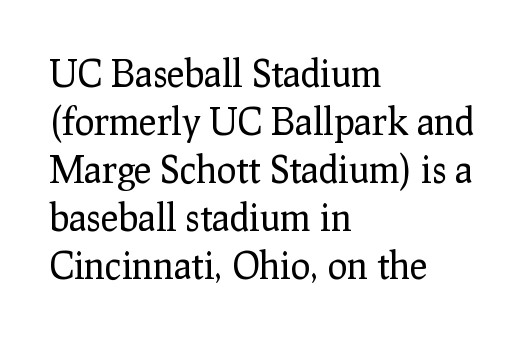
{"serif": "yes", "italic": "no", "bold": "no", "weight": "regular", "width": "normal", "stroke_contrast": "low", "x_height": "medium", "monospaced": "no", "underline": "no", "align": "left", "line_spacing": "normal", "line_spacing_ratio": 1.3, "letter_spacing": "normal", "letter_spacing_em": 0.0, "glyph_px": 37}
